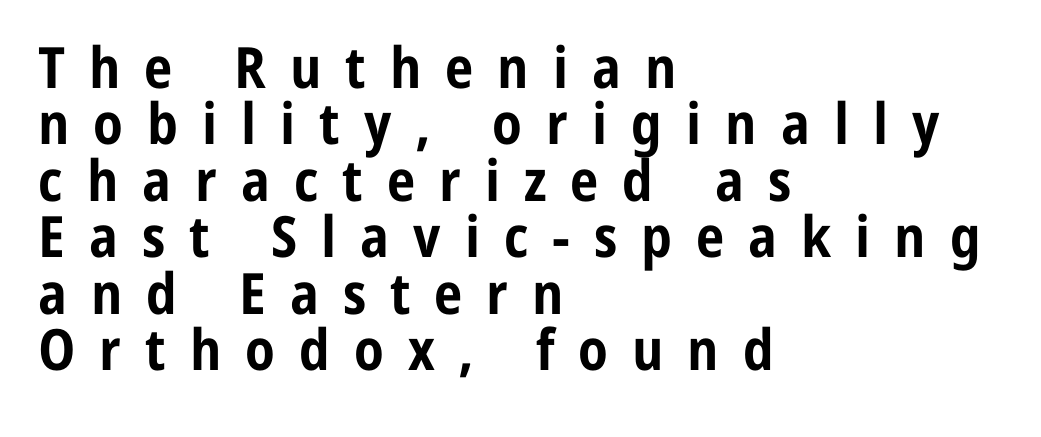
{"serif": "no", "italic": "no", "bold": "yes", "weight": "bold", "width": "condensed", "stroke_contrast": "low", "x_height": "medium", "monospaced": "no", "underline": "no", "align": "left", "line_spacing": "tight", "line_spacing_ratio": 0.99, "letter_spacing": "wide", "letter_spacing_em": 0.42, "glyph_px": 57}
